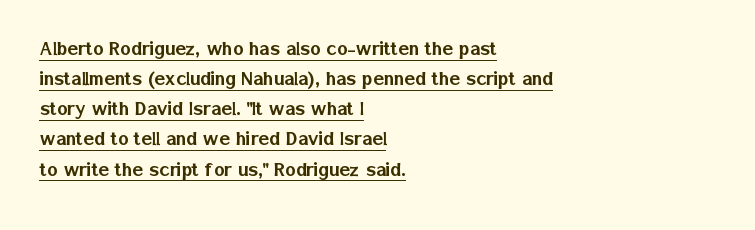
Characters follow at the spacing the type designer built in. The ragged edge is on the right, which tells us the setting is flush left. A baseline rule has been typeset under these characters. Vertical strokes here are truly vertical. The block of text has a typical density, with ordinary space between rows.
